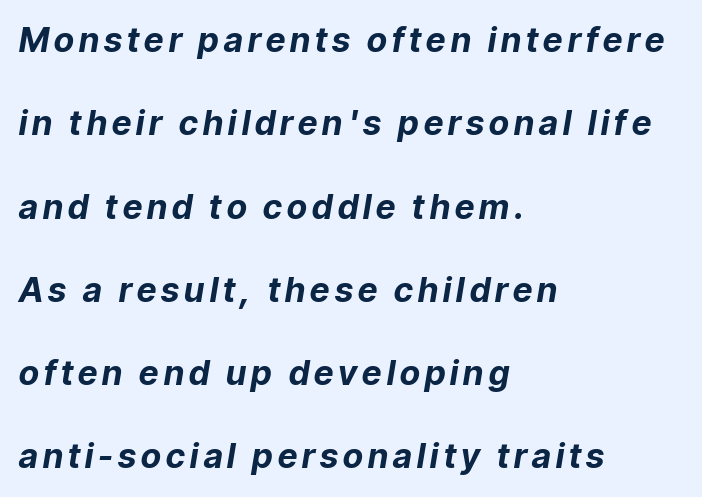
{"italic": "yes", "lean": "right", "slant_degrees": 9, "bold": "yes", "weight": "bold", "width": "normal", "stroke_contrast": "low", "x_height": "medium", "monospaced": "no", "underline": "no", "align": "left", "line_spacing": "loose", "line_spacing_ratio": 2.45, "glyph_px": 34}
